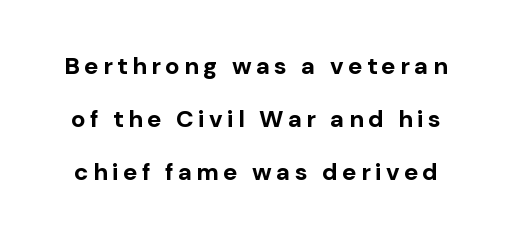
The image shows 24 px bold type, upright; set loose line spacing (2.21x), not underlined.
